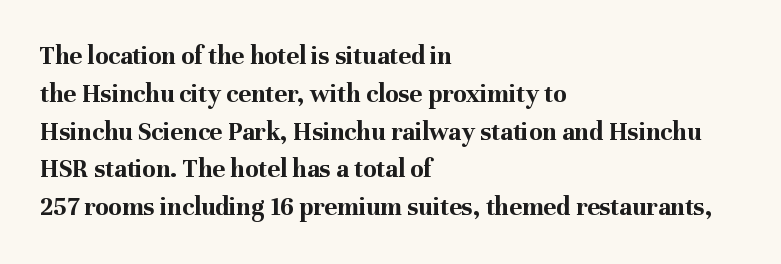
Line spacing here is normal. The baseline area is clear. This sample uses an upright cut, with every glyph sitting square on the baseline. These lines keep a tight, regular rhythm from letter to letter. Line beginnings align vertically; line endings do not.
